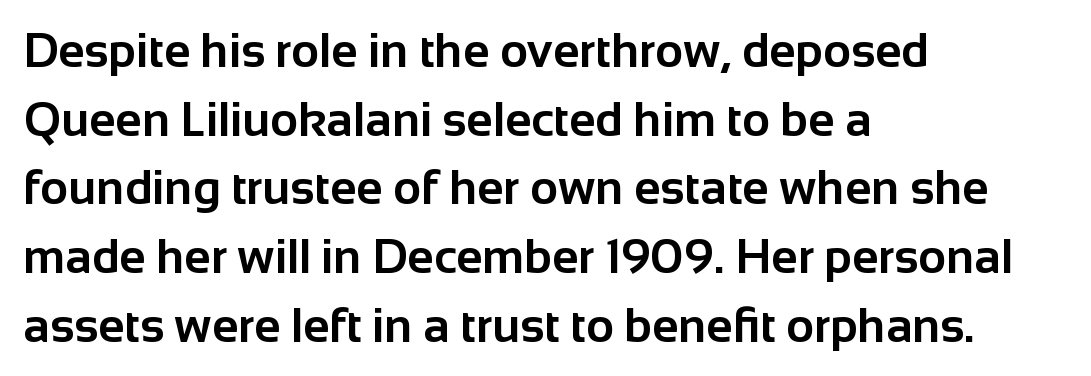
I'd describe the lettering as bold — thick and assertive. Descender tails drop into unmarked territory. The paragraph has a hard left edge and a soft right edge. This sample uses an upright cut, with every glyph sitting square on the baseline. The rendering keeps characters at their native spacing.
